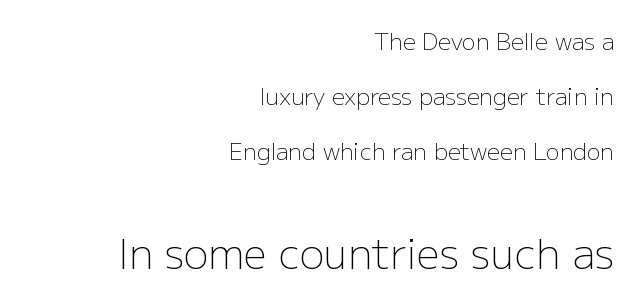
{"serif": "no", "italic": "no", "bold": "no", "weight": "light", "width": "normal", "stroke_contrast": "low", "x_height": "medium", "monospaced": "no", "underline": "no", "align": "right", "line_spacing": "loose", "line_spacing_ratio": 2.4, "letter_spacing": "normal", "letter_spacing_em": 0.0, "larger_block": "second", "size_ratio": 1.78, "glyph_px": 41}
